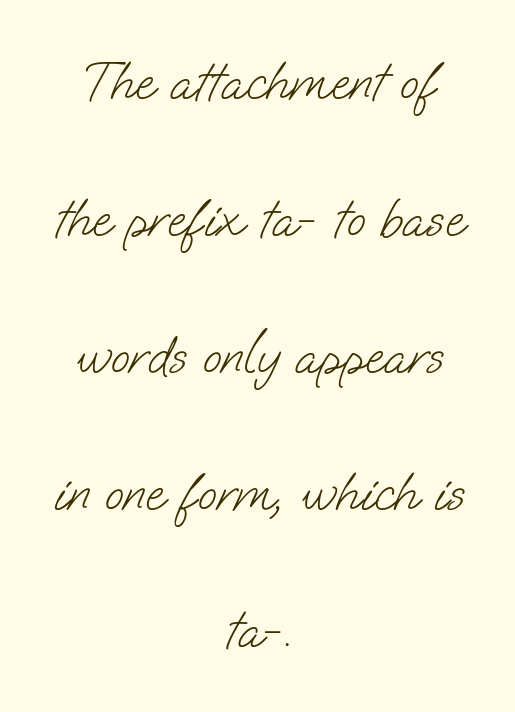
Horizontal alignment here is central, giving a formal, balanced look. You could not count columns in this text — the font is proportionally spaced. The space directly below the letters is spotless. The space between consecutive lines is lavish. Compared with typical body copy, the letter spacing here is the same.
